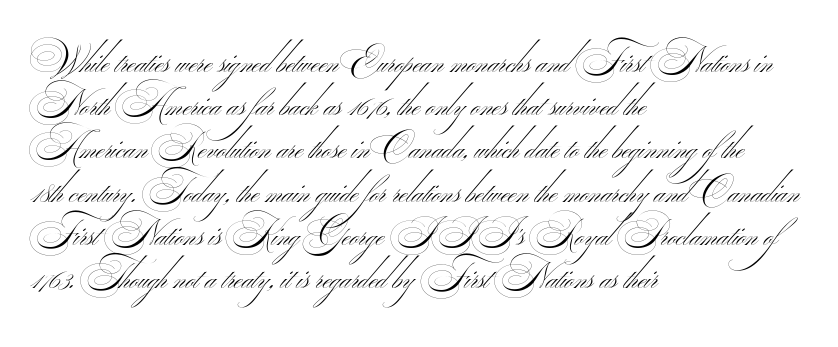
Nobody touched the tracking dial on this one. The passage shown is not bold in any degree. The passage shown is not underscored anywhere. Type style note: lacks serifs. A typesetter would call this proportional, since set widths differ per character.
